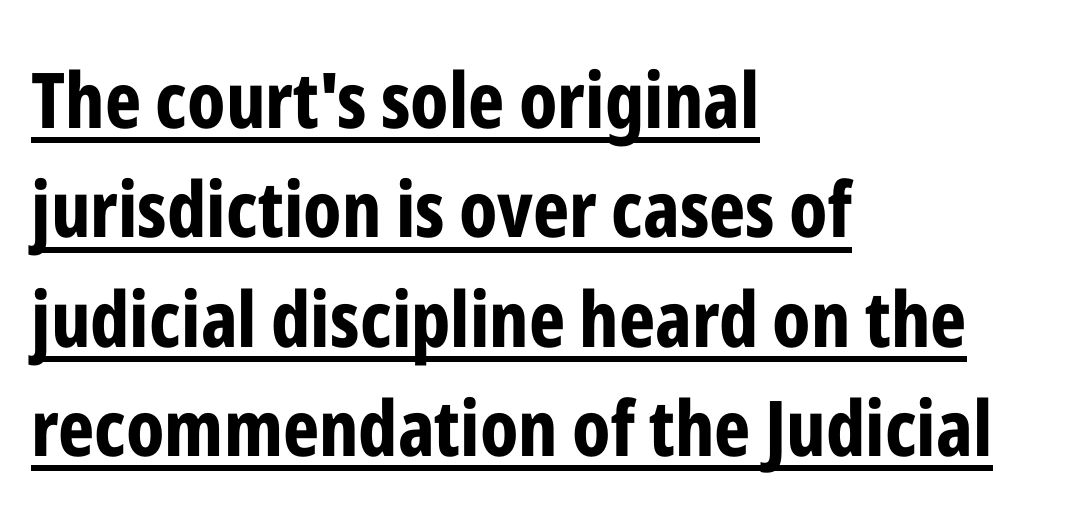
Q: Is the text bold? A: Yes.
Q: Is the text italic (slanted)? A: No, it is upright.
Q: Is the typeface a serif or a sans-serif typeface? A: Sans-serif.
Q: Is the text underlined? A: Yes.
Q: How is the paragraph aligned? A: Left-aligned.
Q: Is the spacing between letters normal or unusually wide? A: Normal.
Q: Is the spacing between lines tight, normal or loose? A: Normal.
Q: Width (condensed, normal, or wide)? A: Condensed.
Q: Stroke contrast? A: Low.
Q: x-height? A: Medium.
Q: Monospaced? A: No.
